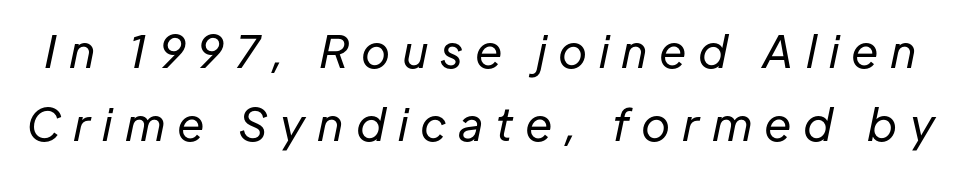
Vertically, the passage feels balanced, rows spaced as you'd expect. Character widths vary here, with narrow letters taking less room than wide ones. The area under the type is left untouched. Weight: in the light-to-regular range. Style check: oblique.
